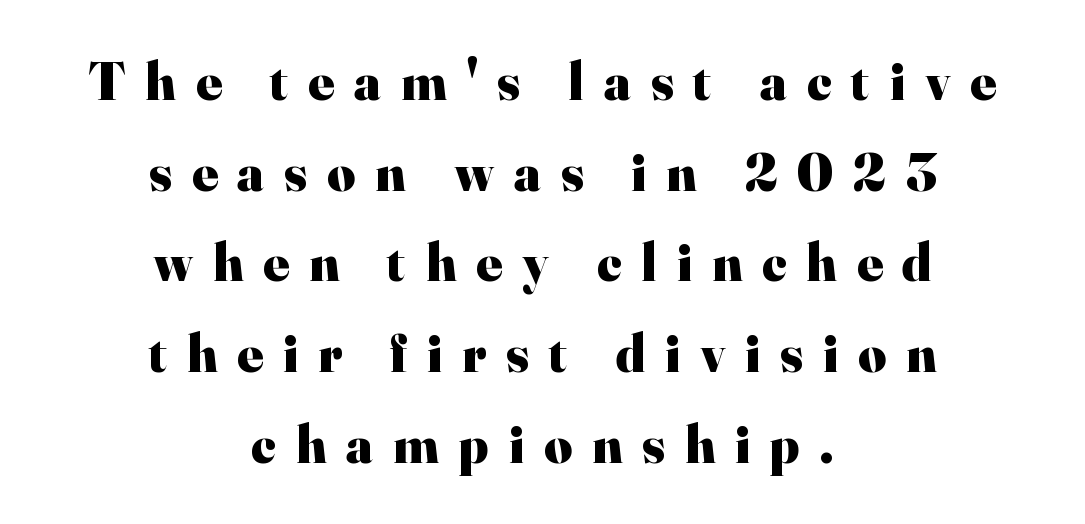
Q: Is the text bold? A: Yes.
Q: Is the text italic (slanted)? A: No, it is upright.
Q: Is the typeface a serif or a sans-serif typeface? A: Serif.
Q: Is the text underlined? A: No.
Q: How is the paragraph aligned? A: Centered.
Q: Is the spacing between letters normal or unusually wide? A: Unusually wide.
Q: Is the spacing between lines tight, normal or loose? A: Normal.
Q: Width (condensed, normal, or wide)? A: Normal.
Q: Stroke contrast? A: High.
Q: x-height? A: Small.
Q: Monospaced? A: No.
